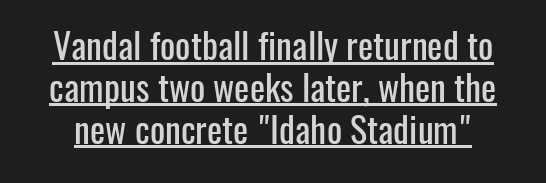
The image shows 36 px condensed sans-serif type, upright; set line spacing 1.16x, normal letter spacing, underlined; low stroke contrast and a medium x-height.
